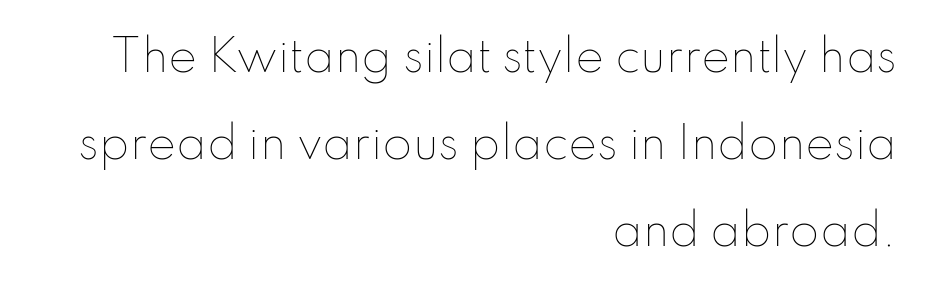
Airy leading. The rendering uses natural spacing where letterforms have individual widths. The cut favours lightness, reaching ordinary text weight at its darkest. The space directly below the letters is spotless. Teacher's note: observe the even right margin — that is flush-right alignment. Between one letter and the next there's only the usual sliver of space.
